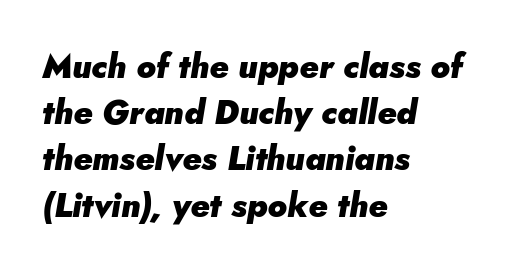
{"italic": "yes", "lean": "right", "slant_degrees": 5, "bold": "yes", "weight": "heavy", "width": "normal", "stroke_contrast": "low", "x_height": "small", "monospaced": "no", "underline": "no", "align": "left", "line_spacing": "normal", "line_spacing_ratio": 1.4, "letter_spacing": "normal", "letter_spacing_em": 0.0, "glyph_px": 33}
